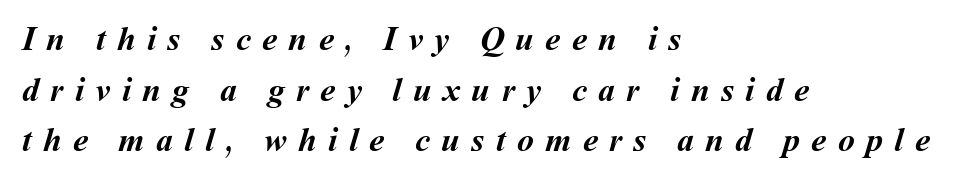
Q: Is the text bold? A: Yes.
Q: Is the text underlined? A: No.
Q: How is the paragraph aligned? A: Left-aligned.
Q: Is the spacing between letters normal or unusually wide? A: Unusually wide.
Q: Is the spacing between lines tight, normal or loose? A: Normal.
Q: Width (condensed, normal, or wide)? A: Normal.
Q: Stroke contrast? A: Medium.
Q: x-height? A: Medium.
Q: Monospaced? A: No.
